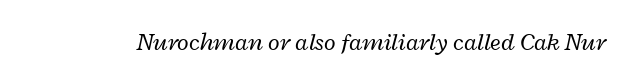
The image shows 24 px text type, italic (leaning right); set normal letter spacing, not underlined.
